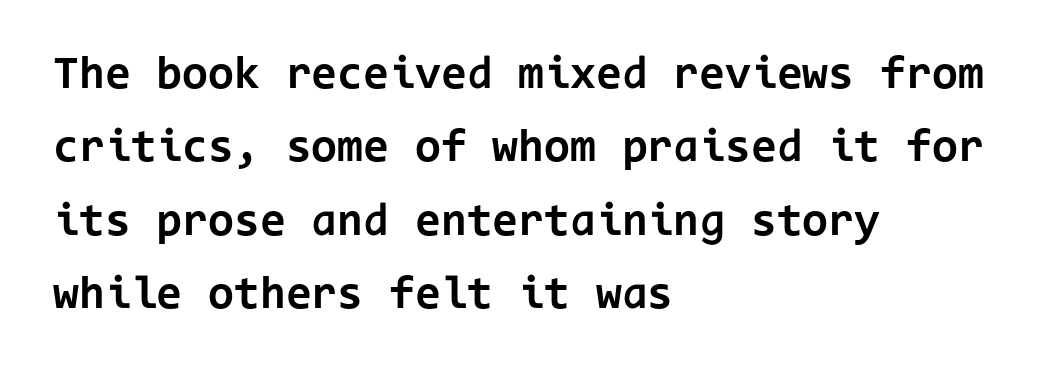
Q: Is the text bold? A: Yes.
Q: Is the text italic (slanted)? A: No, it is upright.
Q: Is the typeface a serif or a sans-serif typeface? A: Sans-serif.
Q: Is the text underlined? A: No.
Q: How is the paragraph aligned? A: Left-aligned.
Q: Is the spacing between letters normal or unusually wide? A: Normal.
Q: Is the spacing between lines tight, normal or loose? A: Normal.
Q: Width (condensed, normal, or wide)? A: Normal.
Q: Stroke contrast? A: Low.
Q: x-height? A: Medium.
Q: Monospaced? A: Yes.
